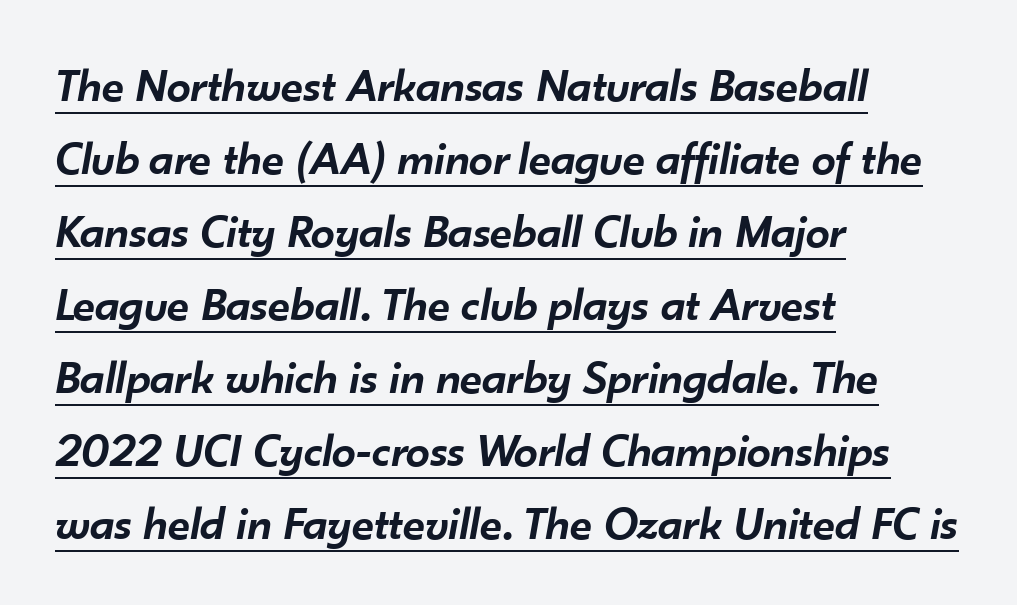
The image shows 48 px semibold type, italic (leaning right); set left-aligned, normal line spacing (1.52x), normal letter spacing, underlined; low stroke contrast and a small x-height.
